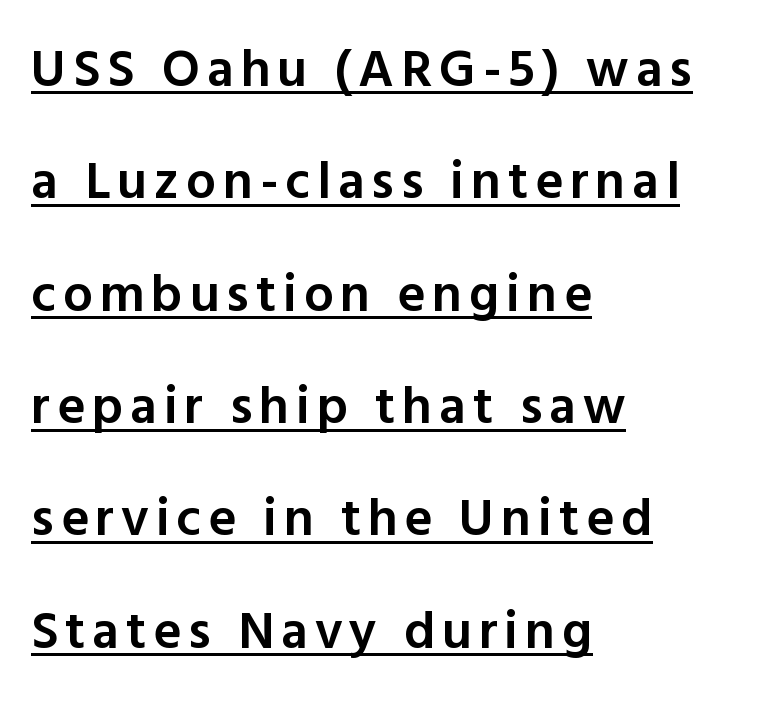
{"serif": "no", "italic": "no", "bold": "semi", "weight": "semibold", "width": "normal", "x_height": "medium", "monospaced": "no", "underline": "yes", "align": "left", "line_spacing": "loose", "line_spacing_ratio": 2.12, "glyph_px": 53}
